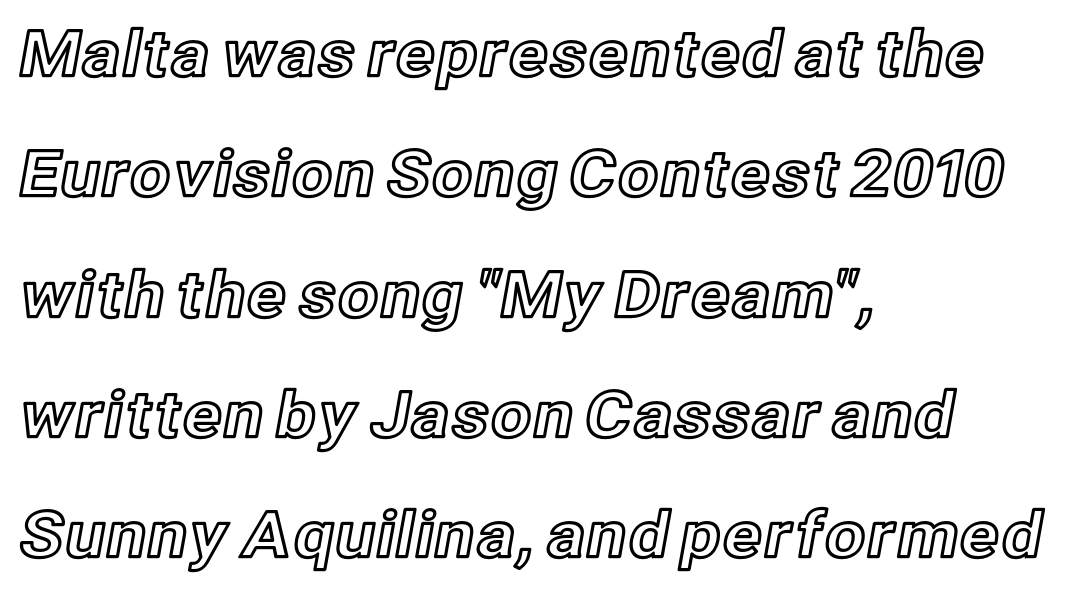
Q: Is the text italic (slanted)? A: Yes.
Q: Is the text underlined? A: No.
Q: How is the paragraph aligned? A: Left-aligned.
Q: Is the spacing between letters normal or unusually wide? A: Normal.
Q: Width (condensed, normal, or wide)? A: Normal.
Q: x-height? A: Medium.
Q: Monospaced? A: No.
